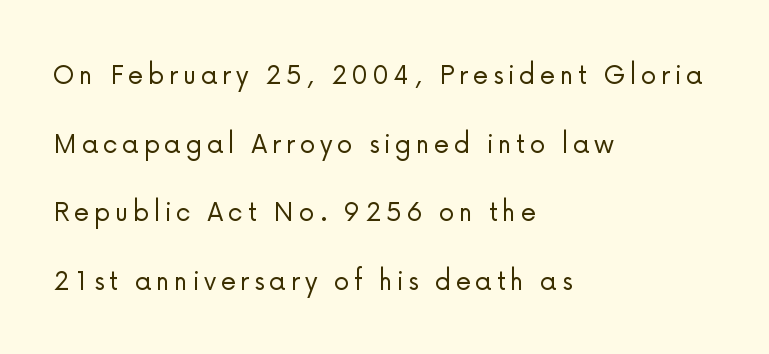
The axis of the letterforms is exactly vertical. No word sits above an underline. A typesetter would label this face a sans. Widely set lines give the paragraph a tall, airy silhouette.
